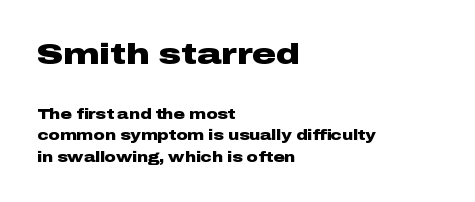
The image shows 30 px heavy, wide sans-serif type, upright; set left-aligned, normal line spacing (1.51x), normal letter spacing, not underlined; the first (top) block is 2.14x larger; low stroke contrast and a medium x-height.
